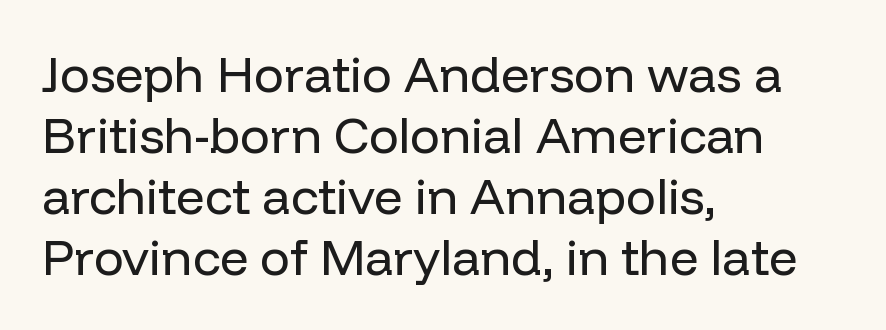
Every character sits straight up, as roman type does. Clear beneath every line of the passage. Examine the stroke ends and you'll find no serifs. Students, note that the glyphs here touch the page at normal intervals. The rendering uses natural spacing where letterforms have individual widths. Letters have the restrained weight of plain body copy at most.
